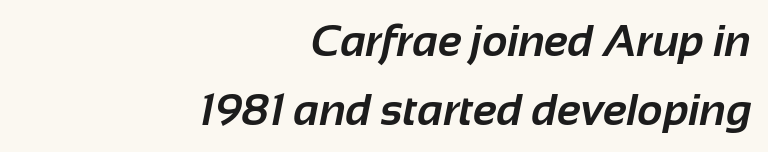
{"serif": "no", "bold": "yes", "weight": "bold", "width": "normal", "stroke_contrast": "low", "x_height": "medium", "monospaced": "no", "underline": "no", "align": "right", "line_spacing": "normal", "line_spacing_ratio": 1.57, "letter_spacing": "normal", "letter_spacing_em": 0.0, "glyph_px": 44}
